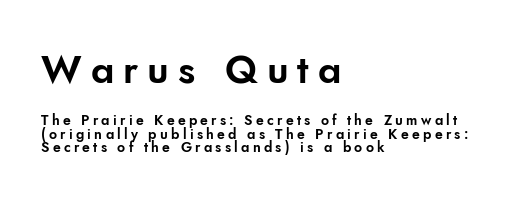
Q: Is the text italic (slanted)? A: No, it is upright.
Q: Is the typeface a serif or a sans-serif typeface? A: Sans-serif.
Q: Is the text underlined? A: No.
Q: How is the paragraph aligned? A: Left-aligned.
Q: Is the spacing between letters normal or unusually wide? A: Unusually wide.
Q: Is the spacing between lines tight, normal or loose? A: Tight.
Q: Which block of text is set in a larger size, the first (top) or the second (bottom)? A: The first (top) one.
Q: Width (condensed, normal, or wide)? A: Normal.
Q: Stroke contrast? A: Low.
Q: x-height? A: Small.
Q: Monospaced? A: No.
